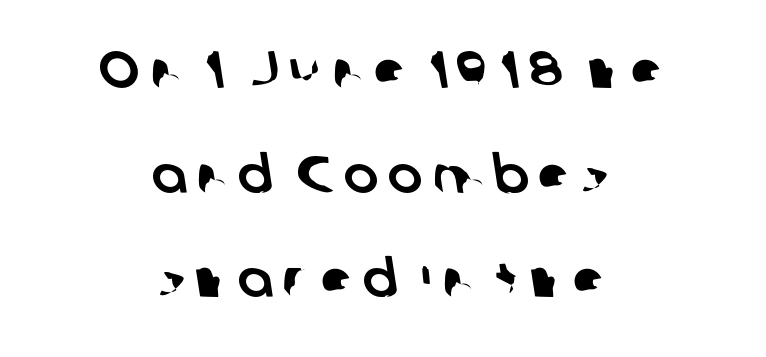
The image shows 52 px sans-serif type; set centered, loose line spacing (2.01x), not underlined; low stroke contrast and a medium x-height.
